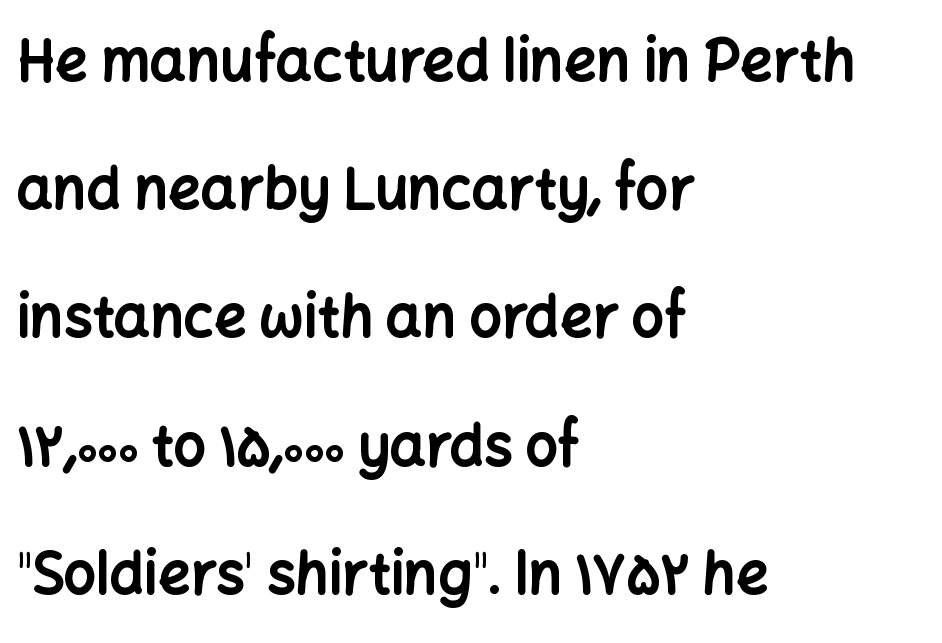
{"serif": "no", "italic": "no", "bold": "yes", "weight": "bold", "width": "normal", "stroke_contrast": "low", "x_height": "medium", "monospaced": "no", "underline": "no", "align": "left", "line_spacing": "loose", "line_spacing_ratio": 2.25, "letter_spacing": "normal", "letter_spacing_em": 0.0, "glyph_px": 57}
